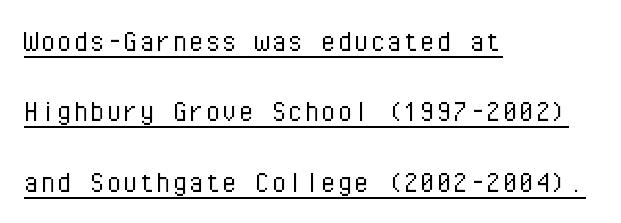
The image shows 33 px light sans-serif type, upright, monospaced; set left-aligned, loose line spacing (2.13x), normal letter spacing, underlined; low stroke contrast and a medium x-height.
